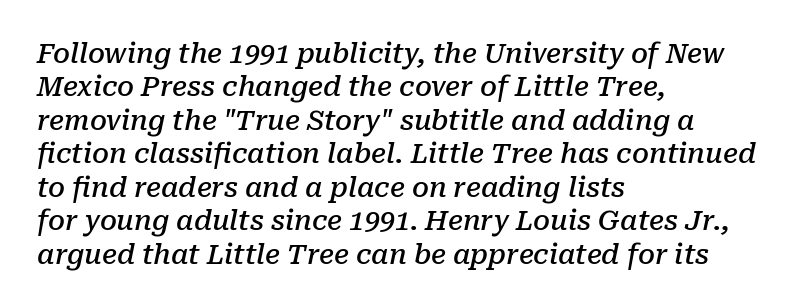
{"italic": "yes", "lean": "right", "slant_degrees": 10, "bold": "semi", "underline": "no", "align": "left", "line_spacing_ratio": 1.24, "letter_spacing": "normal", "letter_spacing_em": 0.0, "glyph_px": 27}
